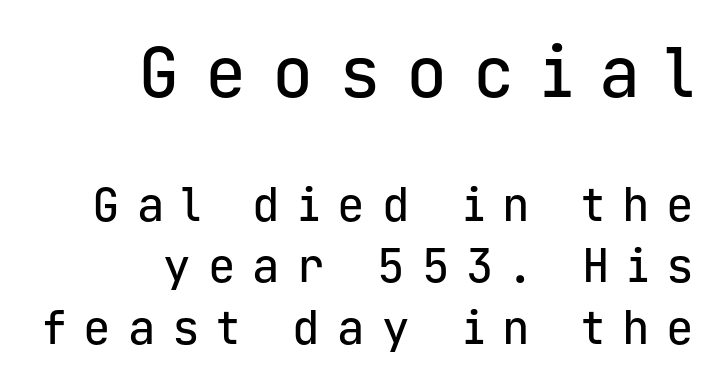
Q: Is the text italic (slanted)? A: No, it is upright.
Q: Is the typeface a serif or a sans-serif typeface? A: Sans-serif.
Q: Is the text underlined? A: No.
Q: How is the paragraph aligned? A: Right-aligned.
Q: Is the spacing between letters normal or unusually wide? A: Unusually wide.
Q: Is the spacing between lines tight, normal or loose? A: Normal.
Q: Which block of text is set in a larger size, the first (top) or the second (bottom)? A: The first (top) one.
Q: Width (condensed, normal, or wide)? A: Normal.
Q: Stroke contrast? A: Low.
Q: x-height? A: Medium.
Q: Monospaced? A: Yes.
